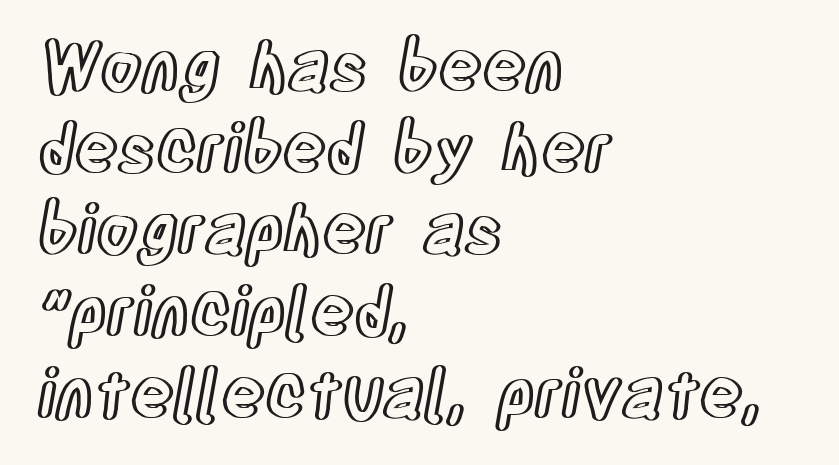
The image shows 67 px condensed type; set left-aligned, line spacing 1.22x, normal letter spacing, not underlined; a large x-height.
